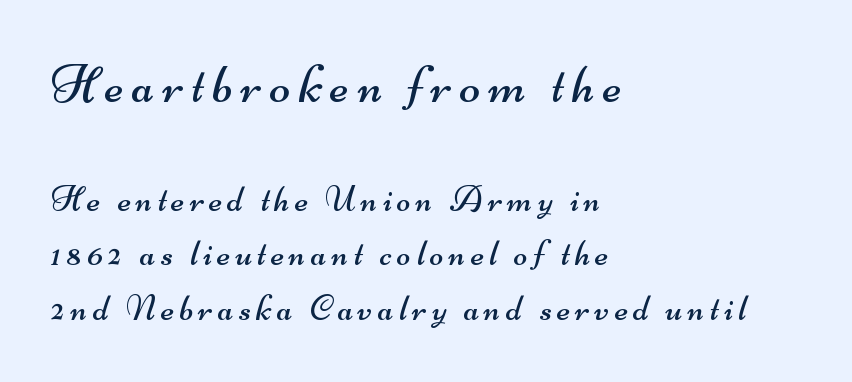
Q: Is the text bold? A: No.
Q: Is the typeface a serif or a sans-serif typeface? A: Sans-serif.
Q: Is the text underlined? A: No.
Q: How is the paragraph aligned? A: Left-aligned.
Q: Is the spacing between lines tight, normal or loose? A: Normal.
Q: Which block of text is set in a larger size, the first (top) or the second (bottom)? A: The first (top) one.
Q: Width (condensed, normal, or wide)? A: Wide.
Q: Stroke contrast? A: Medium.
Q: x-height? A: Small.
Q: Monospaced? A: No.
